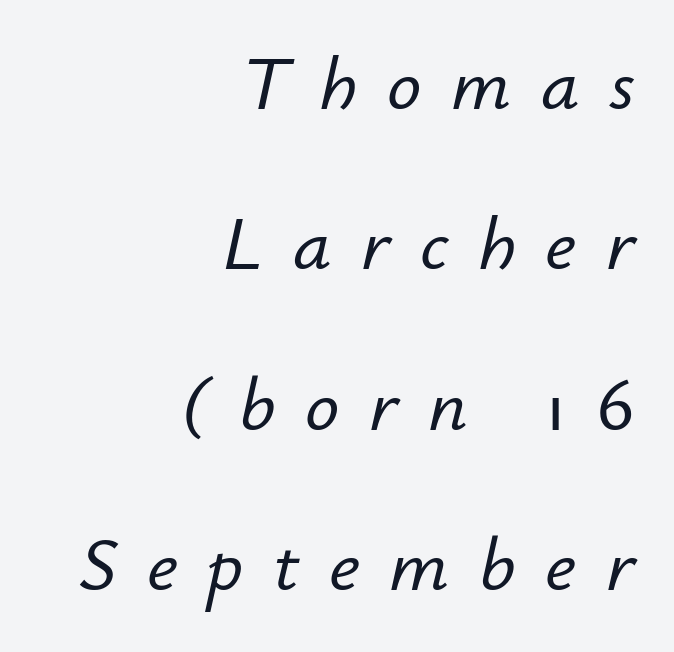
{"italic": "yes", "lean": "right", "slant_degrees": 12, "width": "normal", "stroke_contrast": "low", "x_height": "small", "monospaced": "no", "underline": "no", "align": "right", "line_spacing": "loose", "line_spacing_ratio": 2.11, "letter_spacing": "wide", "letter_spacing_em": 0.39, "glyph_px": 76}
